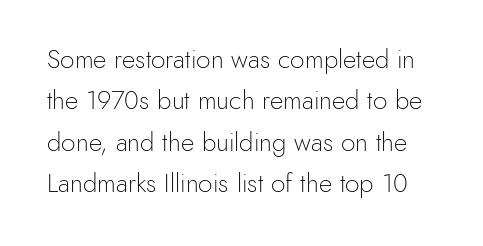
The strokes are not fattened; the text isn't bold. The line texture is even and compact thanks to regular tracking. These lines sit exactly where default settings would place them. Ordinary non-slanted type is in use.
